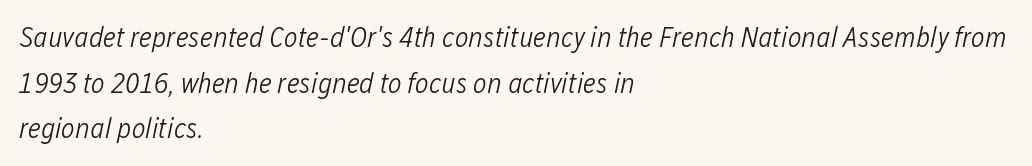
The foot of each line stays bare and open. Which margin do the lines hug? The left one — the right edge is uneven. Vertical stems look standard width or narrower in stroke. Nobody touched the tracking dial on this one. Each new line begins a customary step beneath the previous one.
